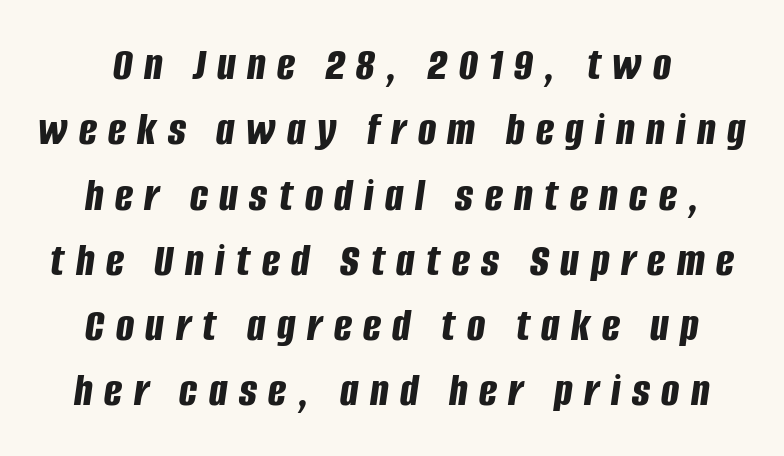
Italic? Definitely — the glyphs are oblique. Line spacing here is normal. The specimen omits any rule beneath the text block's lines. You could not count columns in this text — the font is proportionally spaced. The letterforms stand isolated, each surrounded by extra space. Summary of weight: heavy, a full bold.
